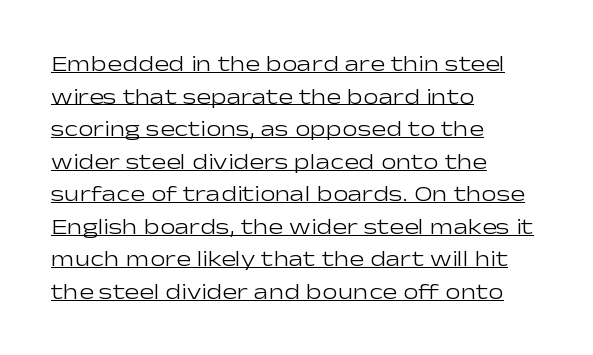
Q: Is the text bold? A: No.
Q: Is the text italic (slanted)? A: No, it is upright.
Q: Is the text underlined? A: Yes.
Q: How is the paragraph aligned? A: Left-aligned.
Q: Is the spacing between letters normal or unusually wide? A: Normal.
Q: Is the spacing between lines tight, normal or loose? A: Normal.
